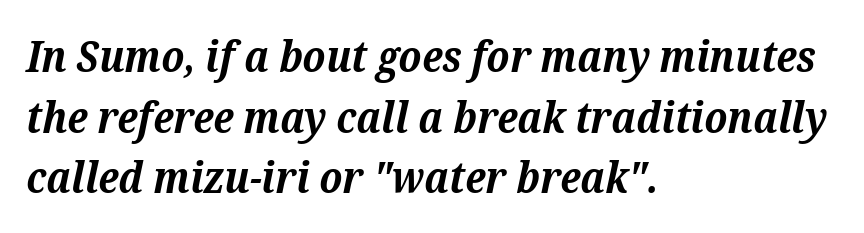
Q: Is the text bold? A: Yes.
Q: Is the text italic (slanted)? A: Yes, it leans right by about 12 degrees.
Q: Is the typeface a serif or a sans-serif typeface? A: Serif.
Q: Is the text underlined? A: No.
Q: How is the paragraph aligned? A: Left-aligned.
Q: Is the spacing between letters normal or unusually wide? A: Normal.
Q: Is the spacing between lines tight, normal or loose? A: Normal.
Q: Width (condensed, normal, or wide)? A: Normal.
Q: Stroke contrast? A: Medium.
Q: x-height? A: Medium.
Q: Monospaced? A: No.
